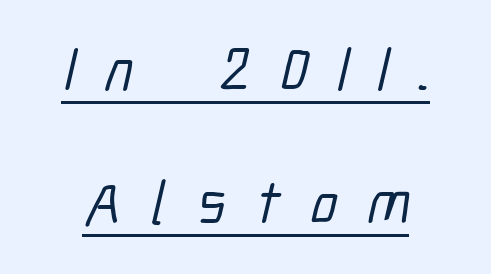
The image shows 62 px condensed sans-serif type; set loose line spacing (2.14x), unusually wide letter spacing (+0.48 em), underlined; low stroke contrast and a medium x-height.
